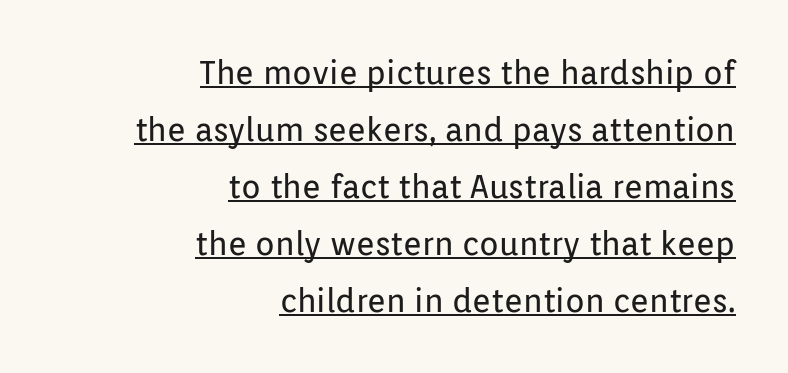
{"serif": "no", "italic": "no", "bold": "no", "weight": "regular", "width": "normal", "stroke_contrast": "low", "x_height": "medium", "monospaced": "no", "underline": "yes", "align": "right", "line_spacing_ratio": 1.78, "letter_spacing": "normal", "letter_spacing_em": 0.0, "glyph_px": 32}
